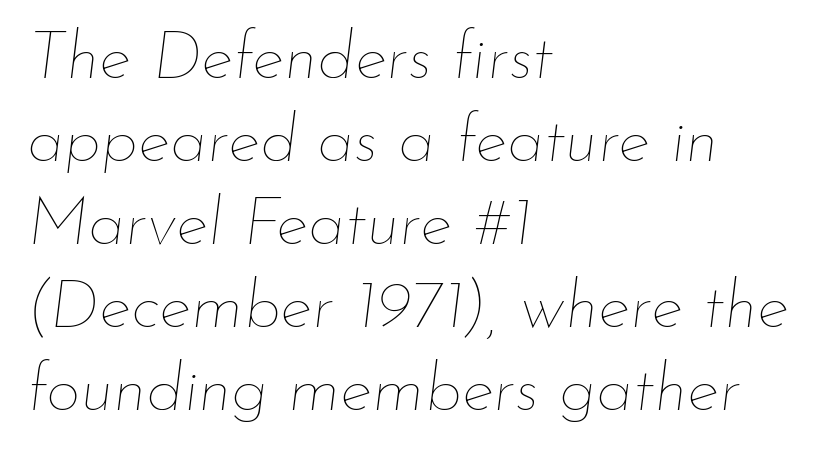
Q: Is the text bold? A: No.
Q: Is the text italic (slanted)? A: Yes, it leans right by about 7 degrees.
Q: Is the text underlined? A: No.
Q: How is the paragraph aligned? A: Left-aligned.
Q: Is the spacing between letters normal or unusually wide? A: Normal.
Q: Width (condensed, normal, or wide)? A: Normal.
Q: Stroke contrast? A: Low.
Q: x-height? A: Small.
Q: Monospaced? A: No.
